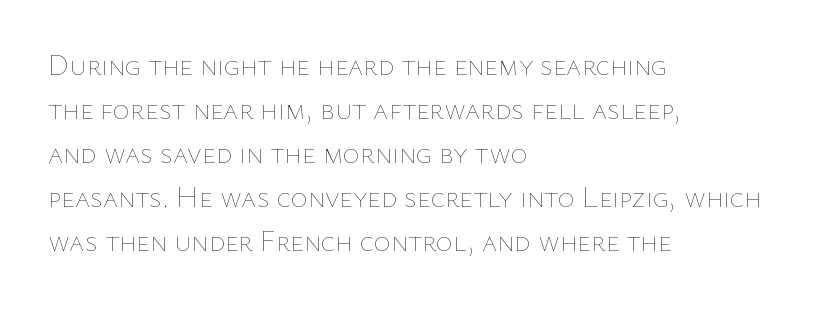
Q: Is the text bold? A: No.
Q: Is the text italic (slanted)? A: No, it is upright.
Q: Is the text underlined? A: No.
Q: How is the paragraph aligned? A: Left-aligned.
Q: Is the spacing between letters normal or unusually wide? A: Normal.
Q: Is the spacing between lines tight, normal or loose? A: Normal.
Q: Width (condensed, normal, or wide)? A: Normal.
Q: Stroke contrast? A: Low.
Q: x-height? A: Medium.
Q: Monospaced? A: No.
